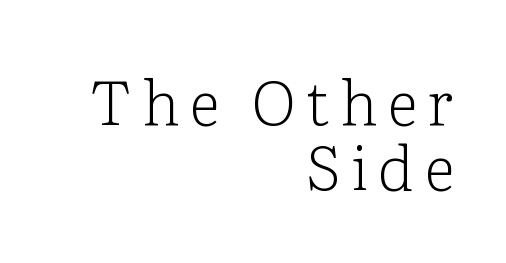
Q: Is the text bold? A: No.
Q: Is the text italic (slanted)? A: No, it is upright.
Q: Is the typeface a serif or a sans-serif typeface? A: Serif.
Q: Is the text underlined? A: No.
Q: How is the paragraph aligned? A: Right-aligned.
Q: Is the spacing between lines tight, normal or loose? A: Tight.
Q: Width (condensed, normal, or wide)? A: Normal.
Q: Stroke contrast? A: Low.
Q: x-height? A: Medium.
Q: Monospaced? A: No.
